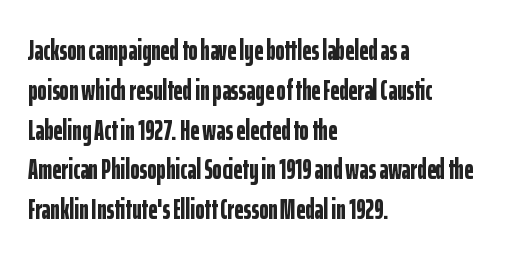
Here the designer chose a conventional face with non-uniform glyph widths. I'd describe the lettering as bold — thick and assertive. Stroke terminals: plain, sans-serif. Is there much room between lines? A standard amount, neither cramped nor airy. This sample uses plain, unmodified letter spacing. Decoration check: the copy has no underline.
